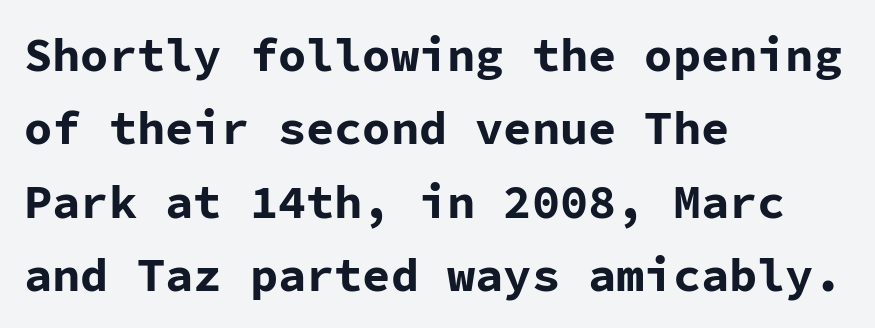
Q: Is the text bold? A: Yes.
Q: Is the text italic (slanted)? A: No, it is upright.
Q: Is the typeface a serif or a sans-serif typeface? A: Sans-serif.
Q: Is the text underlined? A: No.
Q: How is the paragraph aligned? A: Left-aligned.
Q: Is the spacing between letters normal or unusually wide? A: Normal.
Q: Is the spacing between lines tight, normal or loose? A: Normal.
Q: Width (condensed, normal, or wide)? A: Normal.
Q: Stroke contrast? A: Low.
Q: x-height? A: Medium.
Q: Monospaced? A: Yes.
